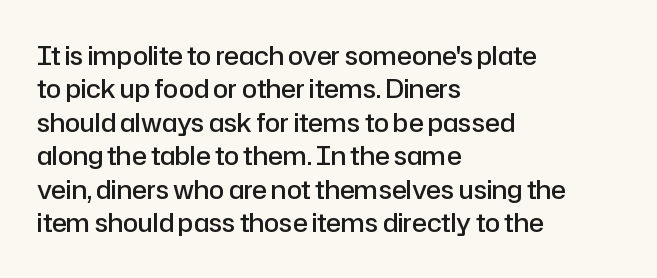
The image shows 25 px text type, upright; set left-aligned, normal line spacing (1.34x), normal letter spacing, not underlined.
